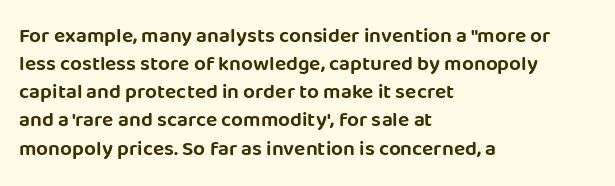
The image shows 21 px text type, upright; set left-aligned, normal line spacing (1.34x), normal letter spacing, not underlined.
